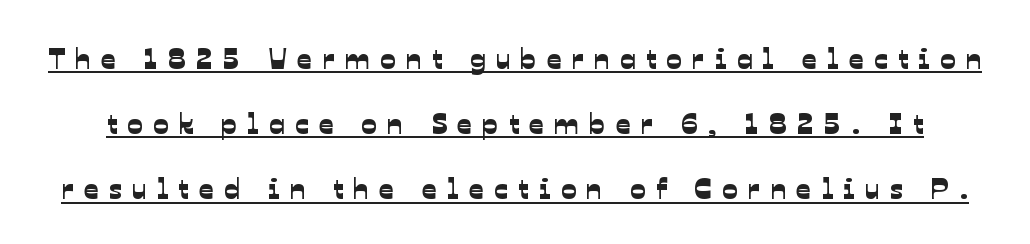
{"serif": "no", "width": "normal", "stroke_contrast": "low", "x_height": "medium", "monospaced": "no", "underline": "yes", "line_spacing": "loose", "line_spacing_ratio": 2.25, "letter_spacing": "wide", "letter_spacing_em": 0.35, "glyph_px": 29}
